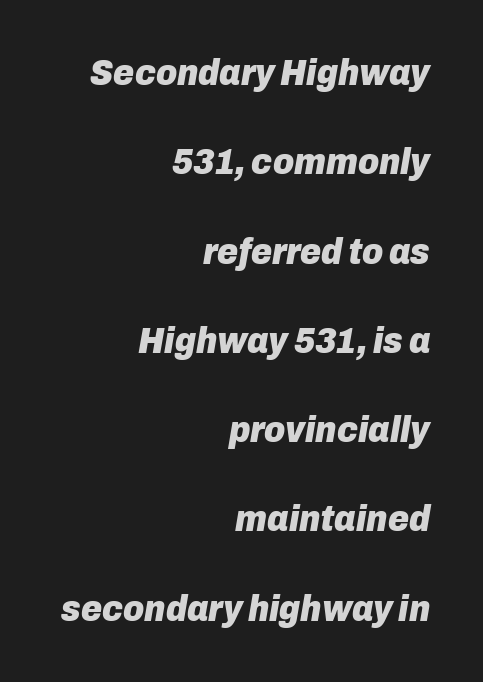
{"italic": "yes", "lean": "right", "slant_degrees": 10, "bold": "yes", "weight": "heavy", "width": "normal", "stroke_contrast": "low", "x_height": "medium", "monospaced": "no", "underline": "no", "align": "right", "line_spacing": "loose", "line_spacing_ratio": 2.48, "letter_spacing": "normal", "letter_spacing_em": 0.0, "glyph_px": 36}
